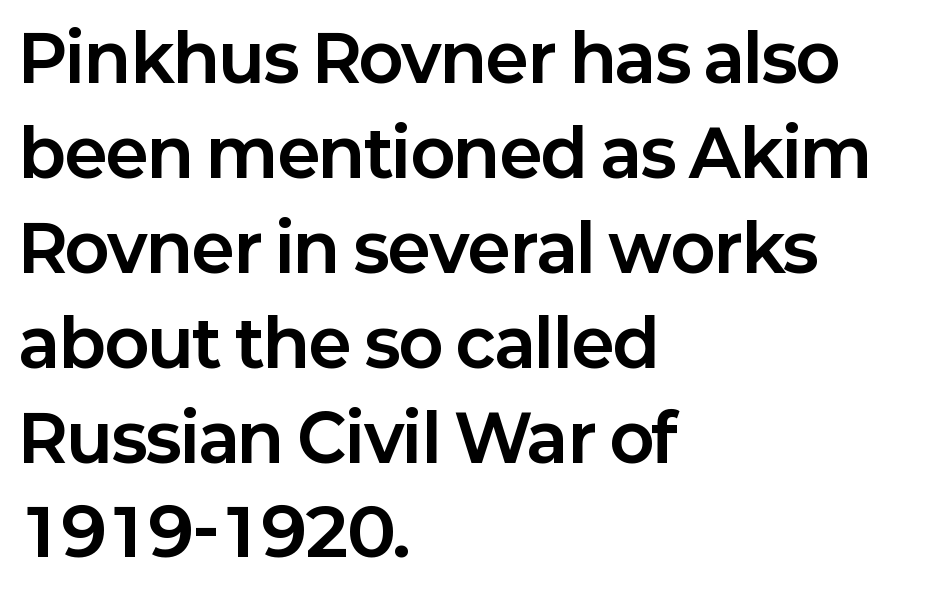
The font's upright variant was chosen for this text. Clear beneath every line of the passage. Heft: maximum for text — a bold. The face used here is rendered with its standard letterfit. Spacing verdict: proportional, widths tailored to each character.
